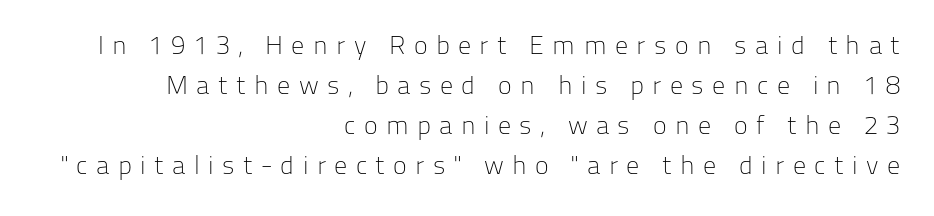
Posture: straight, roman, zero tilt. How are the letters spaced? Widely, with obvious added tracking. Whoever set this chose a conventional vertical rhythm. The passage shown is not bold in any degree. Caption: multi-line text, flush right, ragged left. Descender tails drop into unmarked territory.
